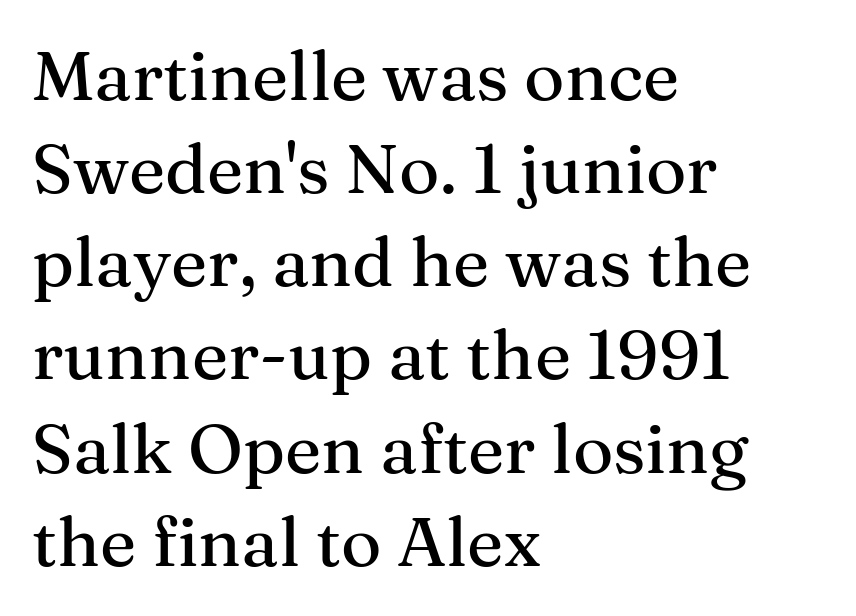
The space beneath each line is pristine and unruled. You could not count columns in this text — the font is proportionally spaced. Horizontally, the lines are justified to the leading edge only. These lines are composed in type with serifs. In terms of letterspacing, this is plain default setting.
